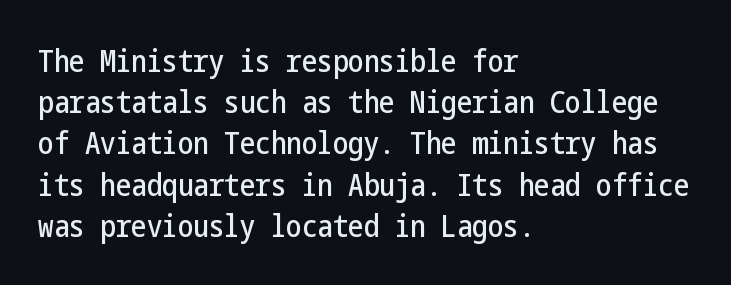
The image shows 31 px condensed sans-serif type, upright; set left-aligned, normal line spacing (1.33x), normal letter spacing, not underlined; low stroke contrast and a medium x-height.
